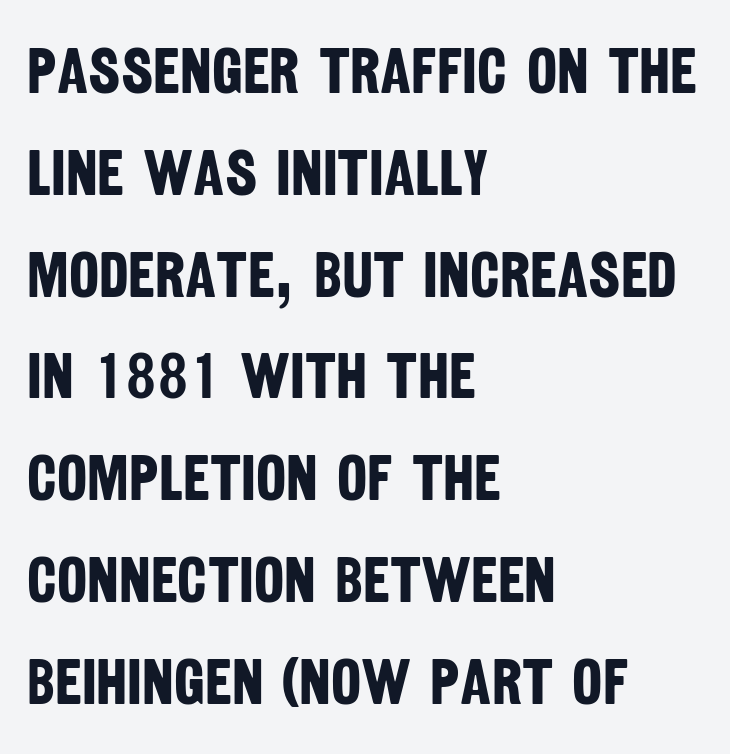
Rows of type keep a routine distance in the vertical direction. Set as a true bold cut, around the 700 mark. Is the block centered? No — it sits flush against the left margin. The glyphs in this specimen are sans serif.
